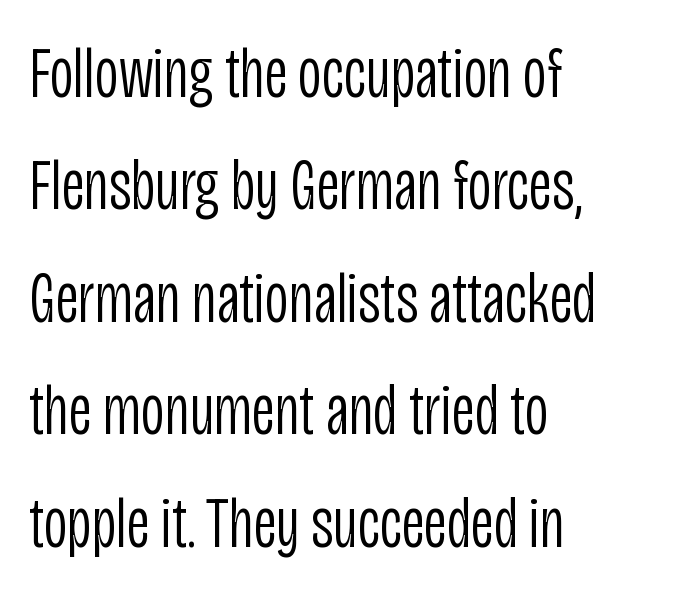
Q: Is the text bold? A: No.
Q: Is the text italic (slanted)? A: No, it is upright.
Q: Is the typeface a serif or a sans-serif typeface? A: Sans-serif.
Q: Is the text underlined? A: No.
Q: How is the paragraph aligned? A: Left-aligned.
Q: Is the spacing between letters normal or unusually wide? A: Normal.
Q: Is the spacing between lines tight, normal or loose? A: Normal.
Q: Width (condensed, normal, or wide)? A: Condensed.
Q: Stroke contrast? A: Low.
Q: x-height? A: Large.
Q: Monospaced? A: No.
